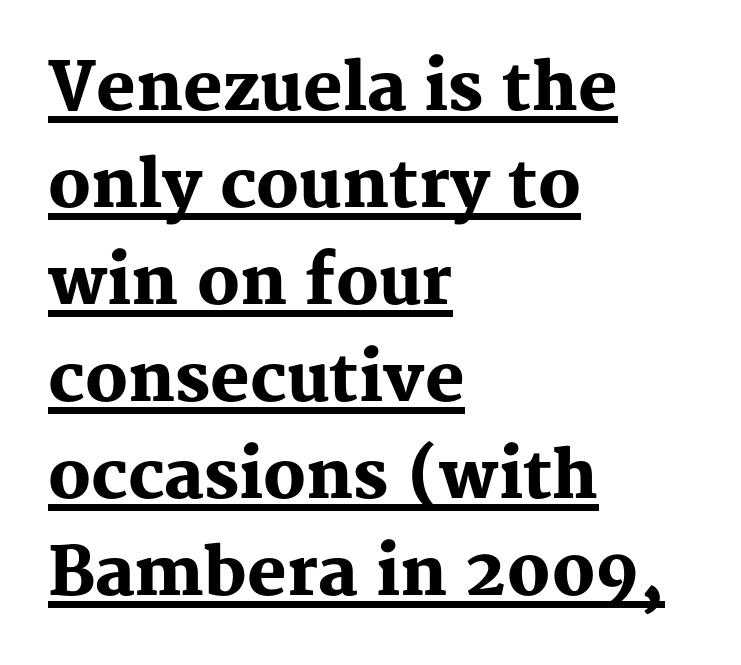
The image shows 66 px heavy serif type, upright; set left-aligned, normal line spacing (1.47x), normal letter spacing, underlined; medium stroke contrast and a medium x-height.
